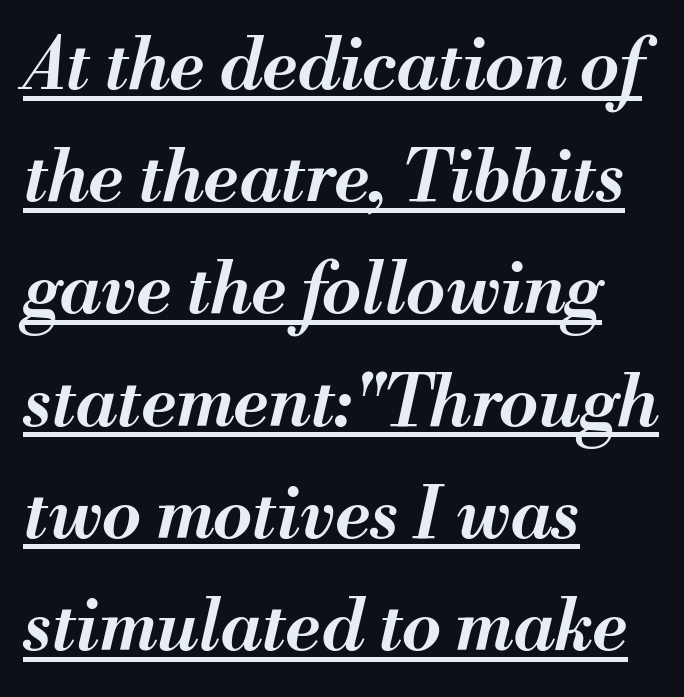
Visually the block forms a straight wall on the left and a jagged coastline on the right. Compared with ordinary roman type, these characters are visibly tilted. Heft: intermediate — a semibold. Emphasis is given by a line drawn under the lettering. The space between consecutive lines is moderate.
